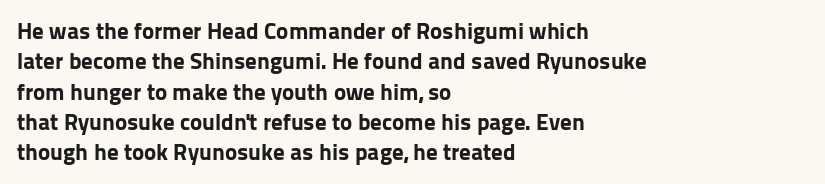
{"italic": "no", "bold": "yes", "underline": "no", "align": "left", "line_spacing": "normal", "line_spacing_ratio": 1.32, "letter_spacing": "normal", "letter_spacing_em": 0.0, "glyph_px": 23}
